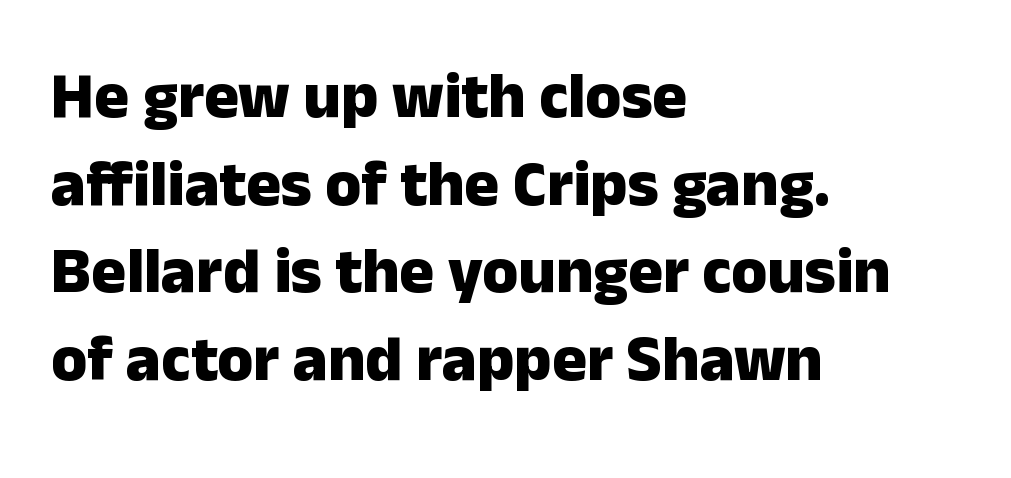
The image shows 65 px heavy sans-serif type, upright; set left-aligned, normal line spacing (1.35x), normal letter spacing, not underlined; low stroke contrast and a medium x-height.
